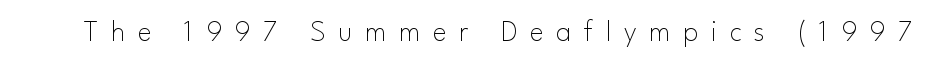
Lines of text with bare space underneath. The letterforms sit at book weight or below. The rendering inserts visible extra space after every character. The lettering holds an erect, upright posture throughout. Check where the strokes stop: nothing finishes them off — pure sans.
